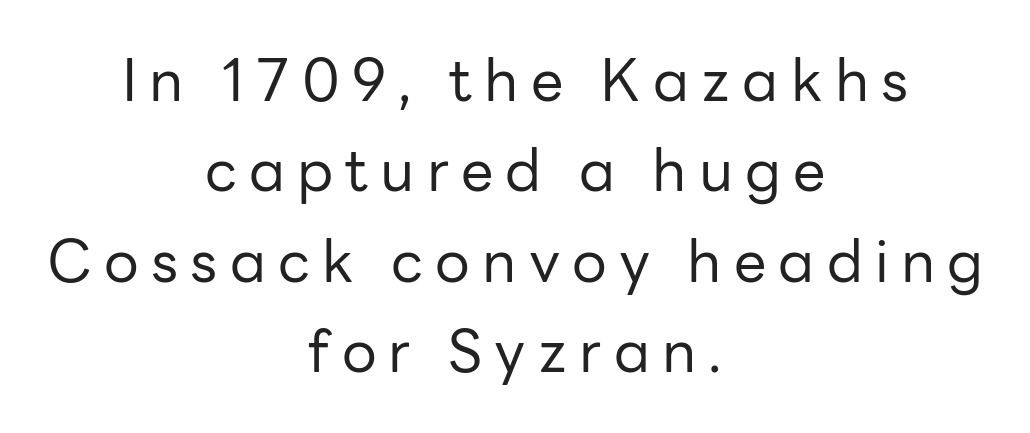
{"serif": "no", "italic": "no", "bold": "no", "weight": "regular", "width": "normal", "stroke_contrast": "low", "x_height": "medium", "monospaced": "no", "underline": "no", "align": "center", "line_spacing": "normal", "line_spacing_ratio": 1.56, "letter_spacing": "wide", "letter_spacing_em": 0.21, "glyph_px": 58}
